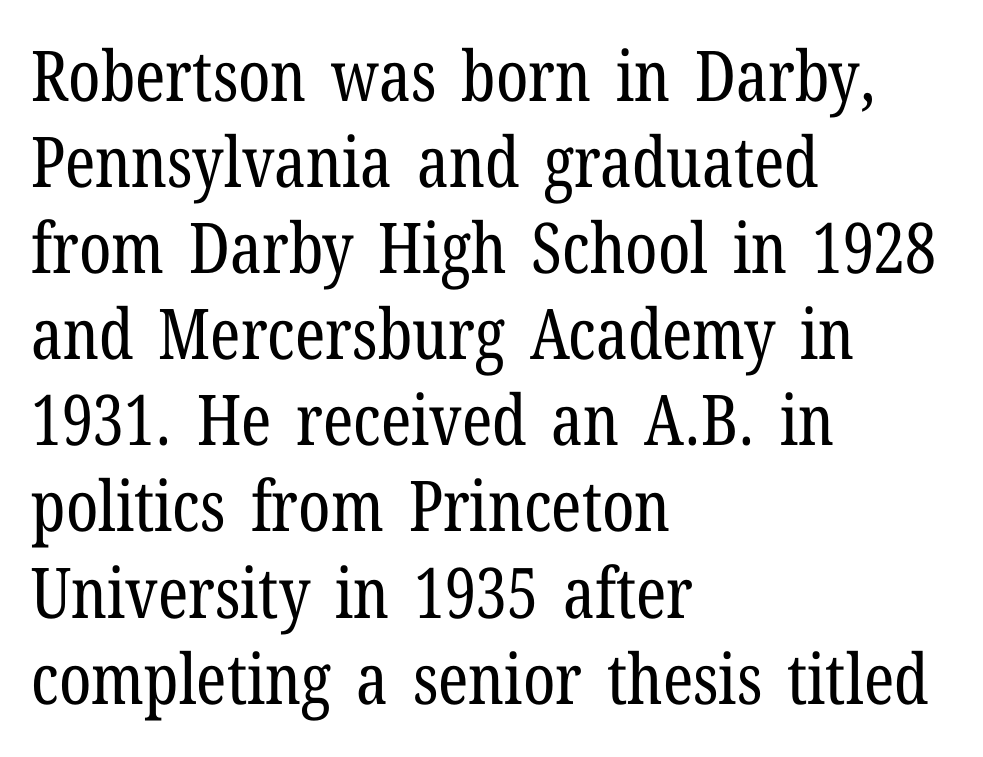
These lines are set flush left with a ragged right edge. How are the letters spaced? Ordinarily, with no added tracking. The strip under each line holds only bare page. Is this a sans? No — the strokes have serifs.
